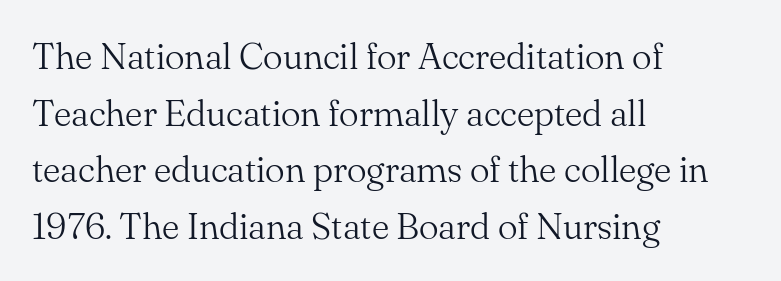
The image shows 37 px light serif type, upright; set left-aligned, normal line spacing (1.53x), normal letter spacing, not underlined; medium stroke contrast and a small x-height.
